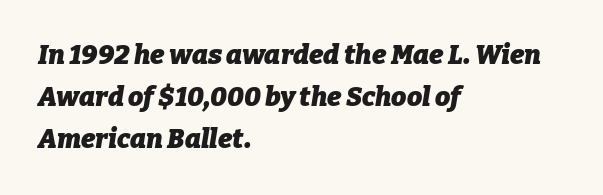
The image shows 27 px bold type, italic (leaning right); set left-aligned, normal line spacing (1.56x), normal letter spacing, not underlined.
